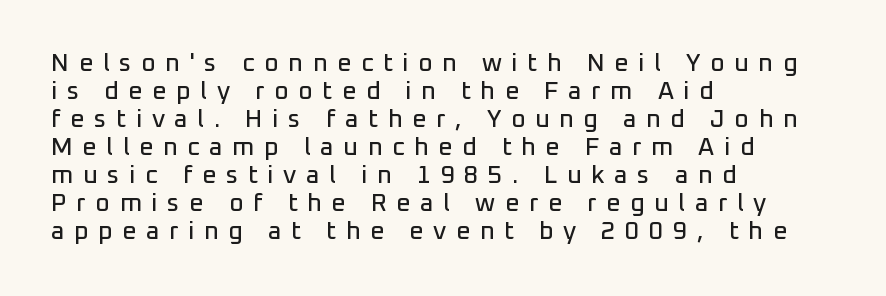
Q: Is the text italic (slanted)? A: No, it is upright.
Q: Is the text underlined? A: No.
Q: How is the paragraph aligned? A: Left-aligned.
Q: Is the spacing between letters normal or unusually wide? A: Unusually wide.
Q: Is the spacing between lines tight, normal or loose? A: Tight.
